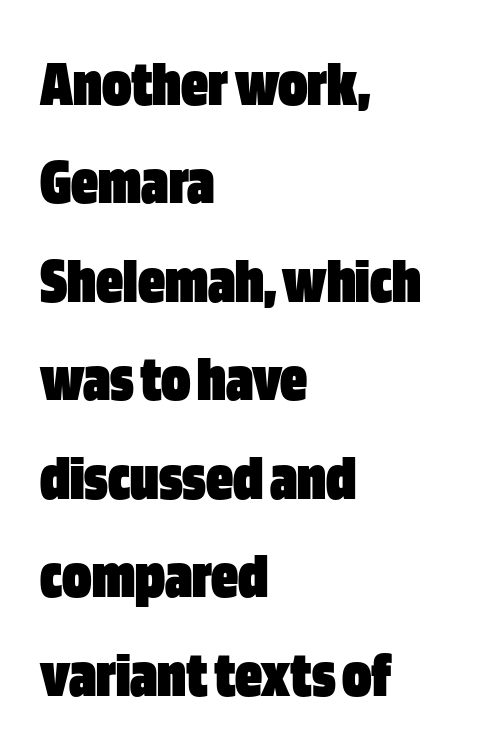
The image shows 67 px heavy, condensed sans-serif type, upright; set left-aligned, normal line spacing (1.47x), normal letter spacing, not underlined; low stroke contrast and a large x-height.
